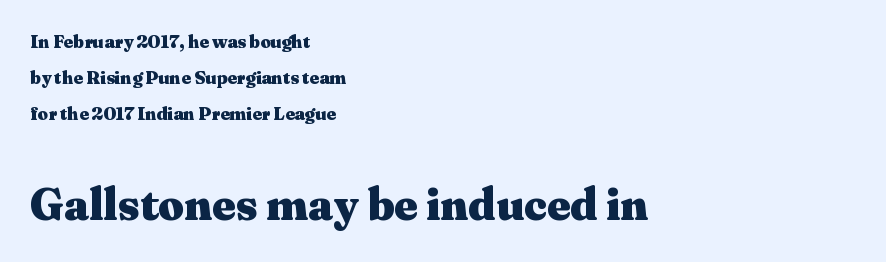
{"serif": "yes", "italic": "no", "bold": "yes", "weight": "heavy", "width": "wide", "stroke_contrast": "medium", "x_height": "medium", "monospaced": "no", "underline": "no", "align": "left", "line_spacing": "loose", "line_spacing_ratio": 2.01, "letter_spacing": "normal", "letter_spacing_em": 0.0, "larger_block": "second", "size_ratio": 2.5, "glyph_px": 45}
